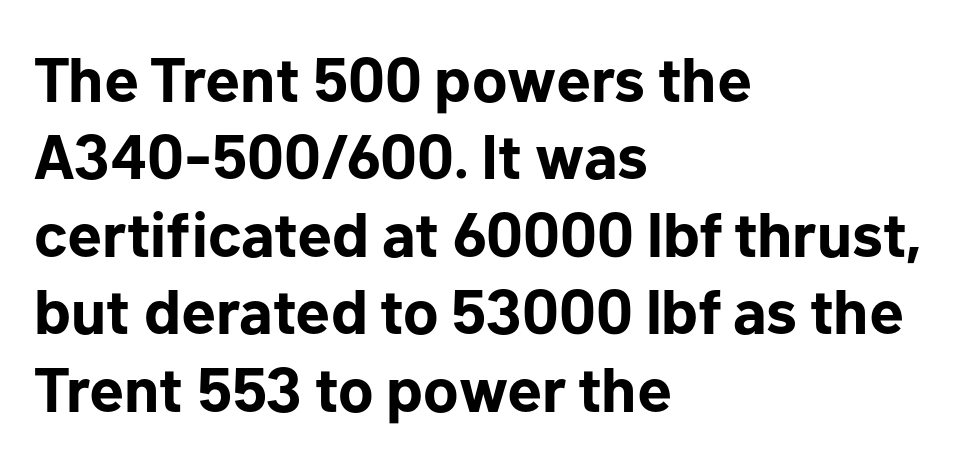
Q: Is the text bold? A: Yes.
Q: Is the text italic (slanted)? A: No, it is upright.
Q: Is the typeface a serif or a sans-serif typeface? A: Sans-serif.
Q: Is the text underlined? A: No.
Q: How is the paragraph aligned? A: Left-aligned.
Q: Is the spacing between letters normal or unusually wide? A: Normal.
Q: Width (condensed, normal, or wide)? A: Normal.
Q: Stroke contrast? A: Low.
Q: x-height? A: Medium.
Q: Monospaced? A: No.
